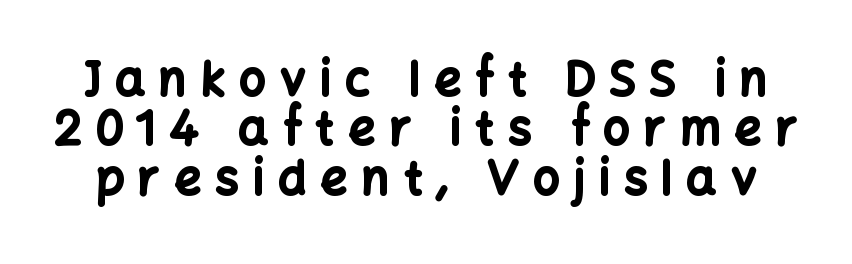
Q: Is the text bold? A: Yes.
Q: Is the text italic (slanted)? A: No, it is upright.
Q: Is the typeface a serif or a sans-serif typeface? A: Sans-serif.
Q: Is the text underlined? A: No.
Q: Is the spacing between letters normal or unusually wide? A: Unusually wide.
Q: Is the spacing between lines tight, normal or loose? A: Tight.
Q: Width (condensed, normal, or wide)? A: Normal.
Q: Stroke contrast? A: Low.
Q: x-height? A: Medium.
Q: Monospaced? A: No.
